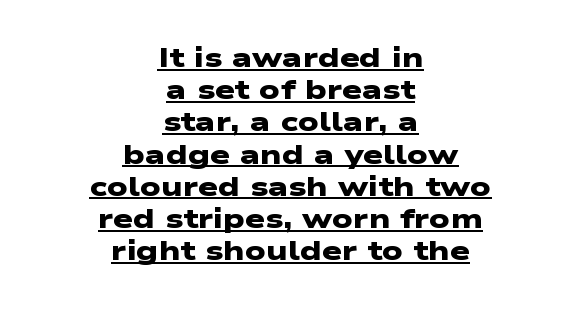
{"serif": "no", "bold": "yes", "weight": "heavy", "width": "wide", "stroke_contrast": "low", "x_height": "medium", "monospaced": "no", "underline": "yes", "align": "center", "line_spacing": "tight", "line_spacing_ratio": 1.15, "letter_spacing": "normal", "letter_spacing_em": 0.0, "glyph_px": 28}
